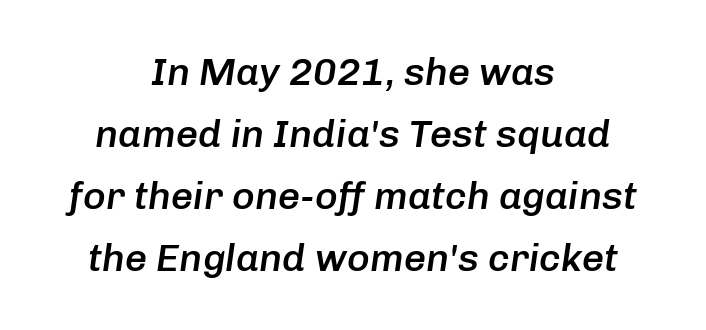
The image shows 39 px semibold type, italic (leaning right); set centered, normal line spacing (1.59x), normal letter spacing, not underlined; low stroke contrast and a medium x-height.
